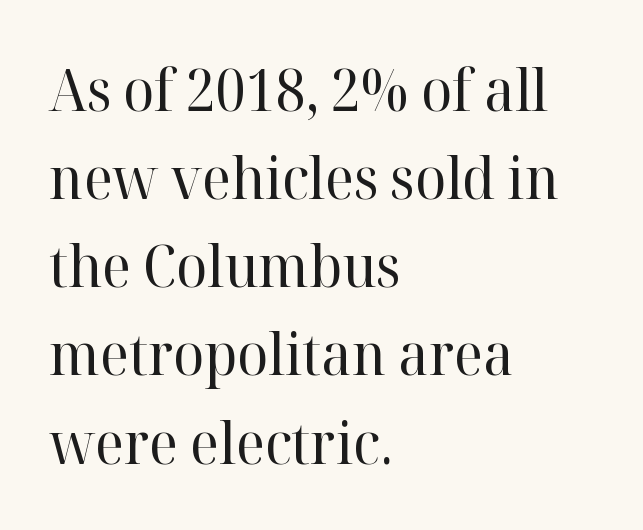
Q: Is the text bold? A: No.
Q: Is the text italic (slanted)? A: No, it is upright.
Q: Is the typeface a serif or a sans-serif typeface? A: Serif.
Q: Is the text underlined? A: No.
Q: How is the paragraph aligned? A: Left-aligned.
Q: Is the spacing between letters normal or unusually wide? A: Normal.
Q: Is the spacing between lines tight, normal or loose? A: Normal.
Q: Width (condensed, normal, or wide)? A: Normal.
Q: Stroke contrast? A: High.
Q: x-height? A: Medium.
Q: Monospaced? A: No.
